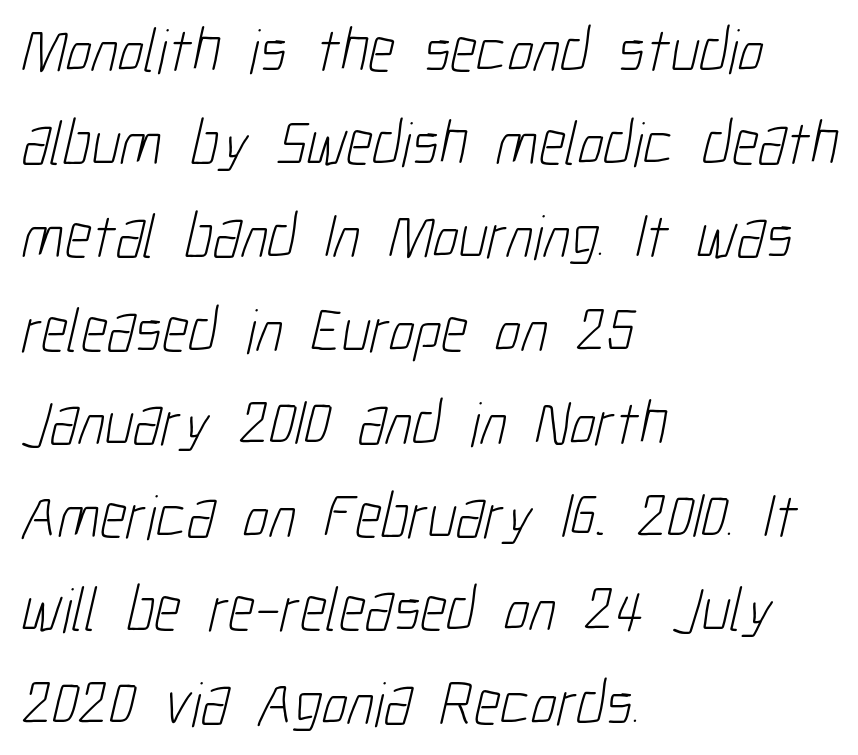
The image shows 63 px light, condensed sans-serif type; set left-aligned, normal line spacing (1.48x), normal letter spacing, not underlined; low stroke contrast and a medium x-height.
